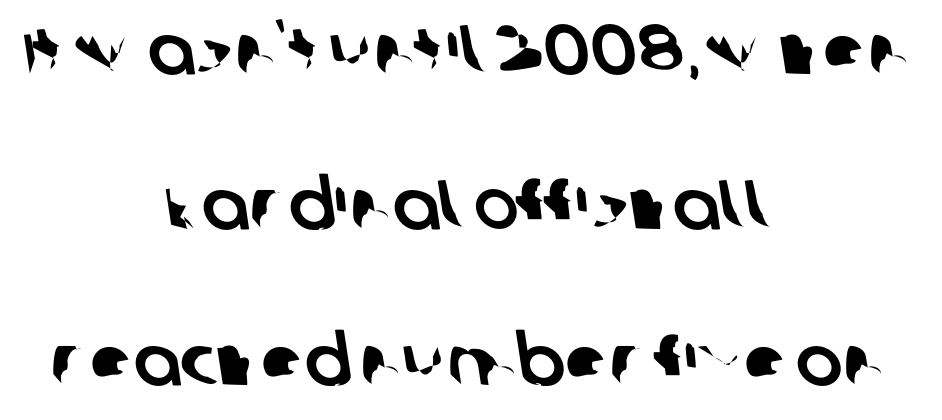
{"serif": "no", "width": "normal", "stroke_contrast": "low", "x_height": "large", "monospaced": "no", "underline": "no", "align": "center", "line_spacing": "loose", "line_spacing_ratio": 2.22, "letter_spacing": "normal", "letter_spacing_em": 0.0, "glyph_px": 70}
